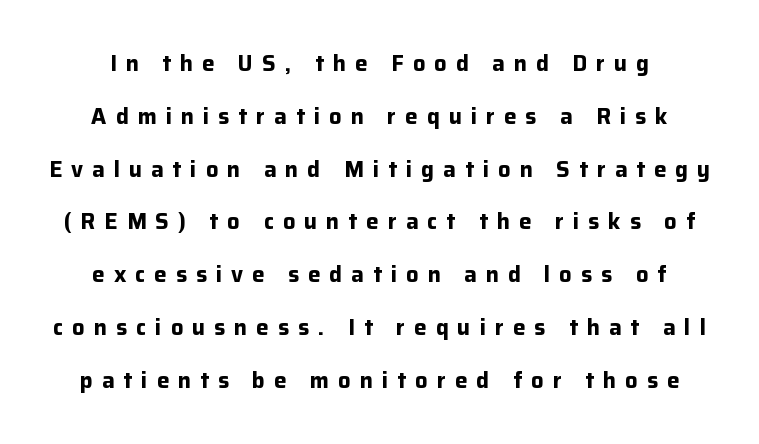
The tracking reads as deliberately expanded to a designer's eye. Vertically, the passage feels expansive, rows floating well apart. Each glyph is drawn with heavy, bold strokes. Check the space under the baseline: it is left empty. Quick note: not italic, upright.
